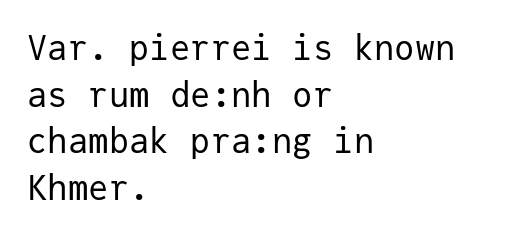
The image shows 34 px regular-weight sans-serif type, upright, monospaced; set left-aligned, normal line spacing (1.37x), normal letter spacing, not underlined; low stroke contrast and a medium x-height.
